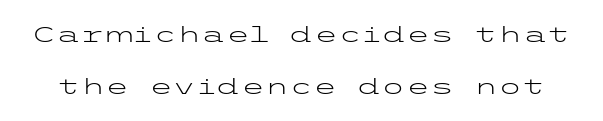
Q: Is the text bold? A: No.
Q: Is the text italic (slanted)? A: No, it is upright.
Q: Is the text underlined? A: No.
Q: Is the spacing between letters normal or unusually wide? A: Normal.
Q: Is the spacing between lines tight, normal or loose? A: Loose.
